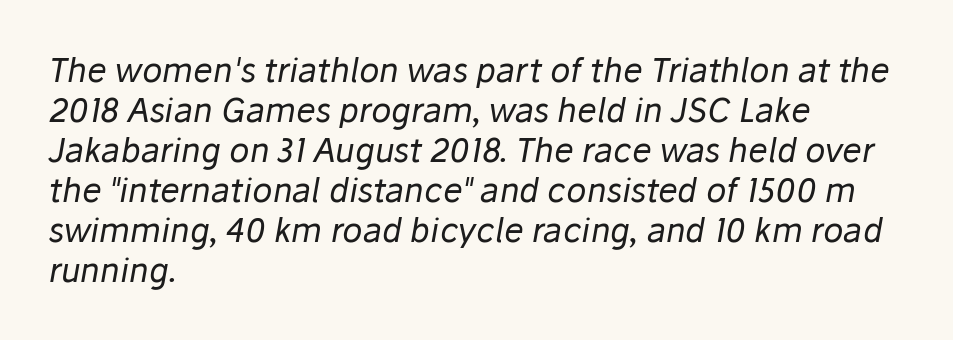
The image shows 33 px regular-weight type, italic (leaning right); set left-aligned, line spacing 1.21x, normal letter spacing, not underlined; low stroke contrast and a medium x-height.
